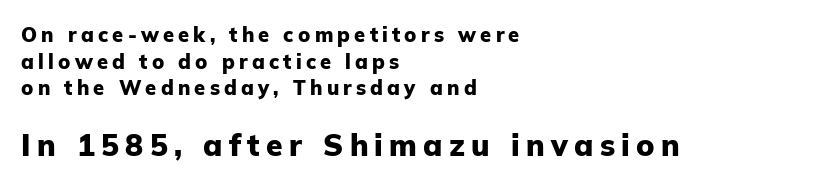
{"serif": "no", "italic": "no", "bold": "yes", "weight": "heavy", "width": "normal", "stroke_contrast": "low", "x_height": "medium", "monospaced": "no", "underline": "no", "align": "left", "line_spacing": "normal", "line_spacing_ratio": 1.33, "letter_spacing": "wide", "letter_spacing_em": 0.21, "larger_block": "second", "size_ratio": 1.5, "glyph_px": 30}
